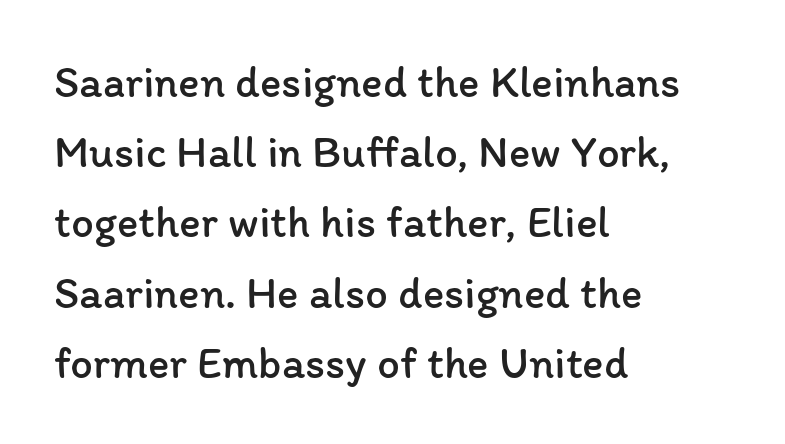
Each stroke keeps to a modest, everyday thickness or less. Anything drawn beneath the words? Only blank space. A roman cut, with each character standing at attention. The block of text has a typical density, with ordinary space between rows.
